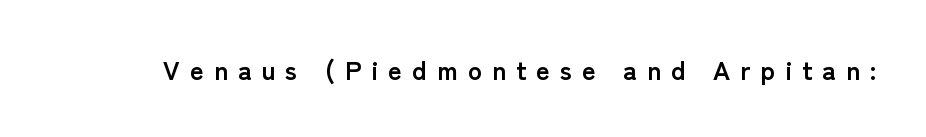
{"italic": "no", "bold": "yes", "underline": "no", "letter_spacing": "wide", "letter_spacing_em": 0.39, "glyph_px": 26}
